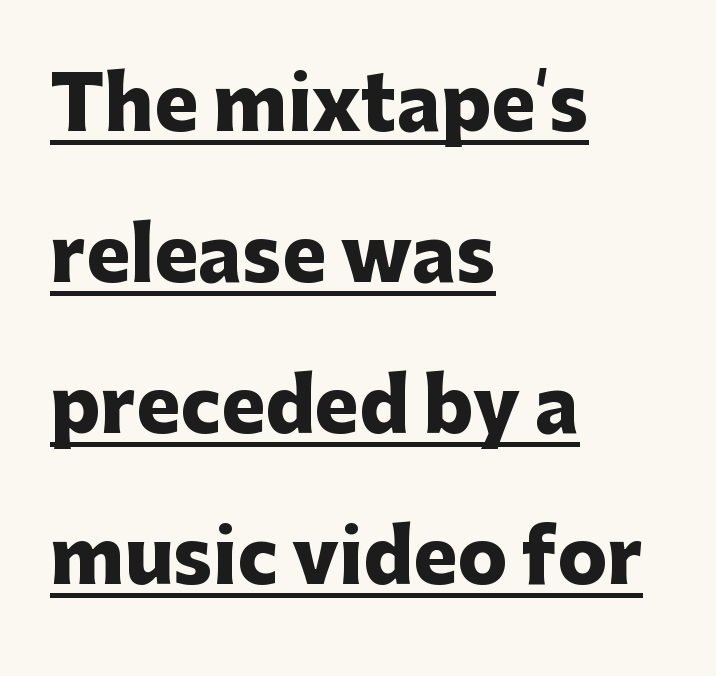
Q: Is the text bold? A: Yes.
Q: Is the text italic (slanted)? A: No, it is upright.
Q: Is the typeface a serif or a sans-serif typeface? A: Sans-serif.
Q: Is the text underlined? A: Yes.
Q: How is the paragraph aligned? A: Left-aligned.
Q: Is the spacing between letters normal or unusually wide? A: Normal.
Q: Is the spacing between lines tight, normal or loose? A: Loose.
Q: Width (condensed, normal, or wide)? A: Normal.
Q: Stroke contrast? A: Low.
Q: x-height? A: Medium.
Q: Monospaced? A: No.
